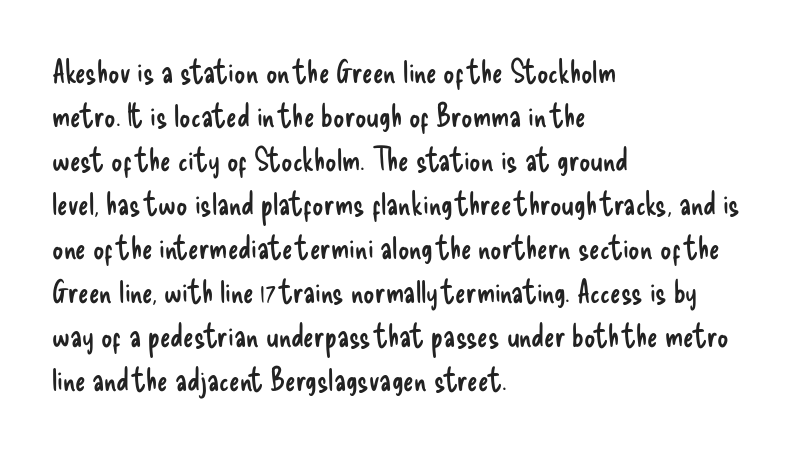
The image shows 31 px regular-weight, condensed sans-serif type, upright; set left-aligned, normal line spacing (1.42x), normal letter spacing, not underlined; low stroke contrast and a small x-height.
